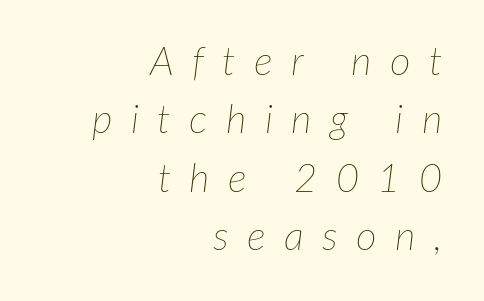
Glyph-to-glyph distance is far greater than everyday printed text. Horizontally, the lines are justified to the trailing edge only. Line spacing here is normal. Is the type heavy? It reads as light-to-regular instead.
